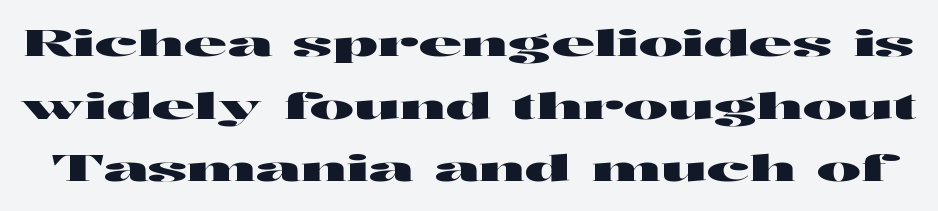
{"serif": "no", "italic": "no", "width": "wide", "stroke_contrast": "high", "x_height": "medium", "monospaced": "no", "underline": "no", "line_spacing": "normal", "line_spacing_ratio": 1.69, "letter_spacing": "normal", "letter_spacing_em": 0.0, "glyph_px": 37}
